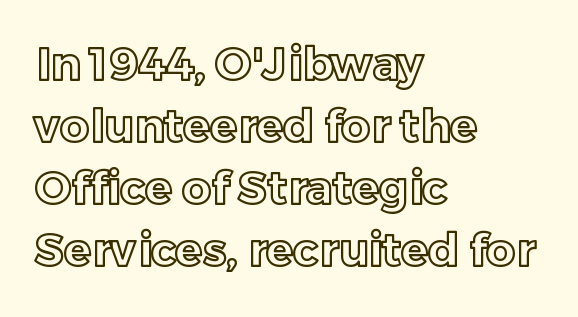
Q: Is the text italic (slanted)? A: No, it is upright.
Q: Is the text underlined? A: No.
Q: How is the paragraph aligned? A: Left-aligned.
Q: Is the spacing between letters normal or unusually wide? A: Normal.
Q: Is the spacing between lines tight, normal or loose? A: Normal.
Q: Width (condensed, normal, or wide)? A: Normal.
Q: x-height? A: Medium.
Q: Monospaced? A: No.
